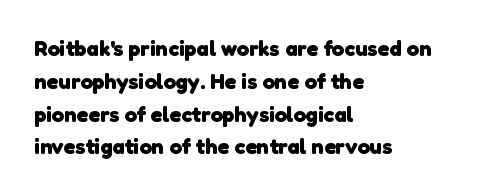
Q: Is the text bold? A: Yes.
Q: Is the text underlined? A: No.
Q: How is the paragraph aligned? A: Left-aligned.
Q: Is the spacing between letters normal or unusually wide? A: Normal.
Q: Is the spacing between lines tight, normal or loose? A: Normal.
